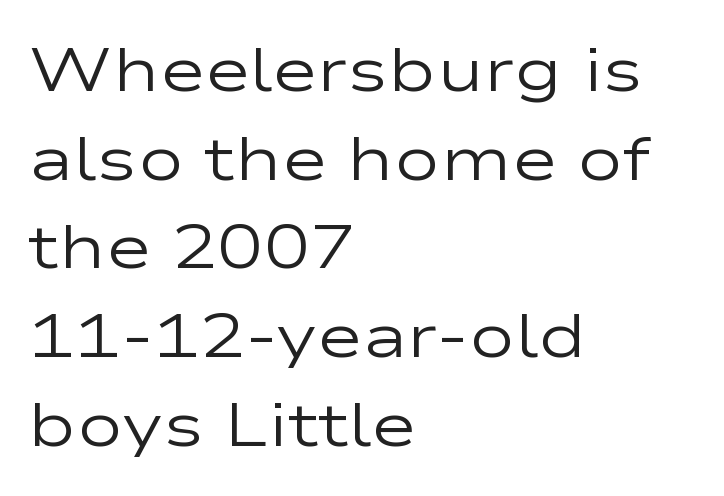
{"serif": "no", "italic": "no", "bold": "no", "weight": "regular", "width": "wide", "stroke_contrast": "low", "x_height": "medium", "monospaced": "no", "underline": "no", "align": "left", "line_spacing": "normal", "line_spacing_ratio": 1.43, "letter_spacing": "normal", "letter_spacing_em": 0.0, "glyph_px": 62}
